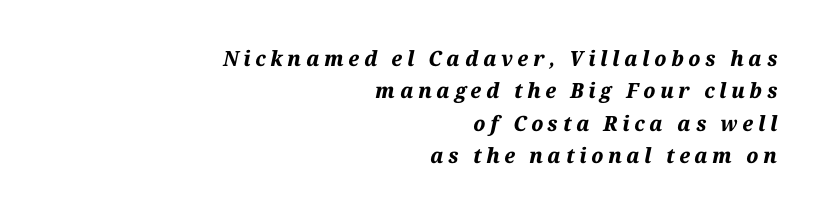
The image shows 21 px bold type, italic (leaning right); set right-aligned, normal line spacing (1.54x), unusually wide letter spacing (+0.22 em), not underlined.
